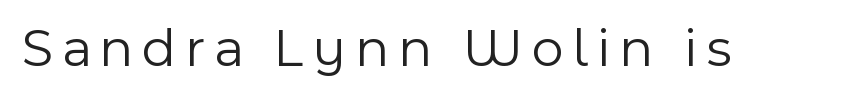
{"serif": "no", "italic": "no", "bold": "no", "weight": "light", "width": "normal", "x_height": "medium", "monospaced": "no", "underline": "no", "glyph_px": 55}
